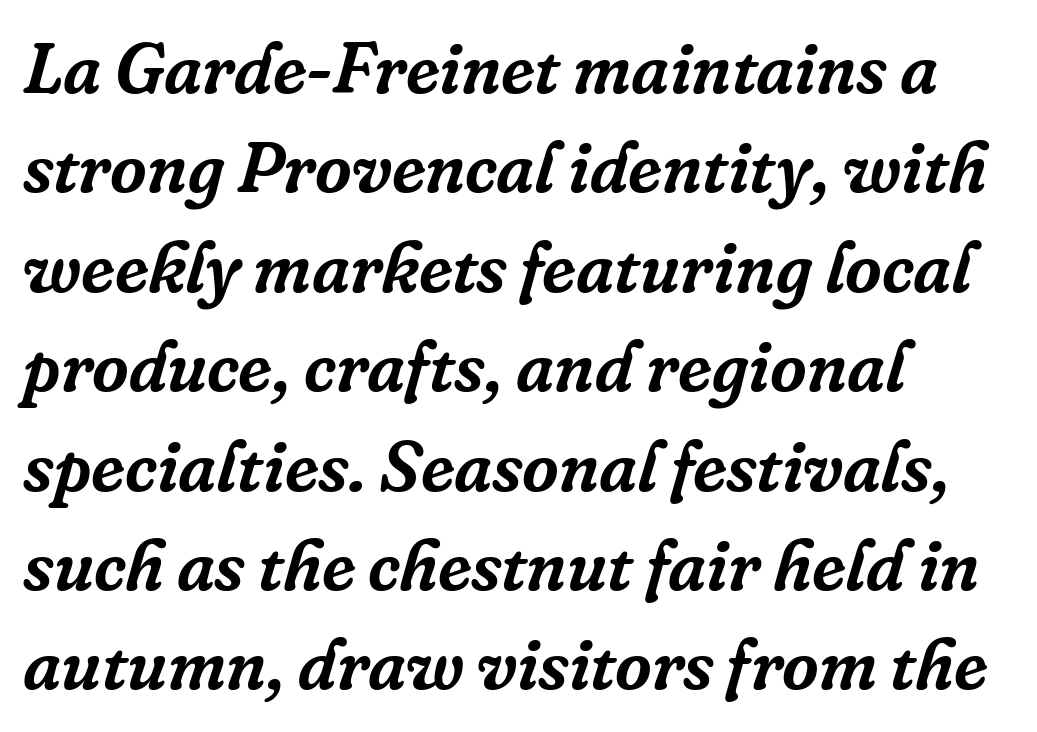
Observe the lean: these are italic letterforms. Standard letterfit; no display-style spreading of the glyphs. Lines of text with bare space underneath. Successive baselines arrive at the customary interval. This rendering uses left alignment, leaving the right contour irregular.
